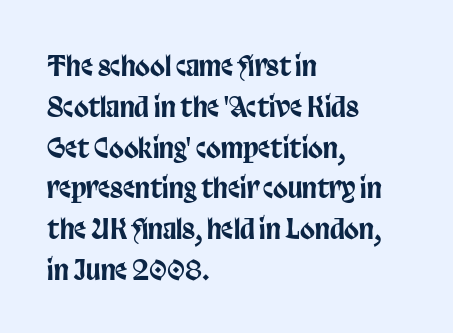
Q: Is the text italic (slanted)? A: No, it is upright.
Q: Is the text underlined? A: No.
Q: How is the paragraph aligned? A: Left-aligned.
Q: Is the spacing between letters normal or unusually wide? A: Normal.
Q: Is the spacing between lines tight, normal or loose? A: Normal.
